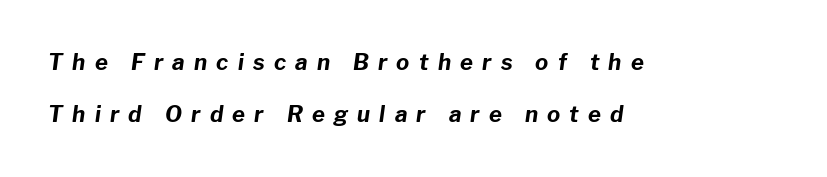
Q: Is the text bold? A: Yes.
Q: Is the text italic (slanted)? A: Yes, it leans right by about 8 degrees.
Q: Is the text underlined? A: No.
Q: How is the paragraph aligned? A: Left-aligned.
Q: Is the spacing between letters normal or unusually wide? A: Unusually wide.
Q: Is the spacing between lines tight, normal or loose? A: Loose.
